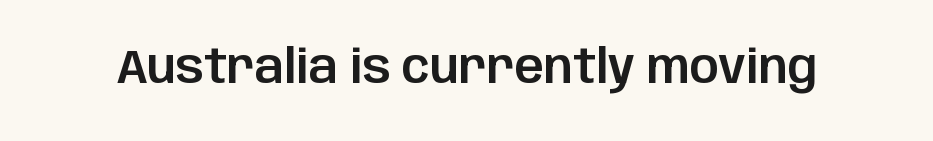
The image shows 46 px sans-serif type, upright; set normal letter spacing, not underlined; low stroke contrast and a large x-height.
